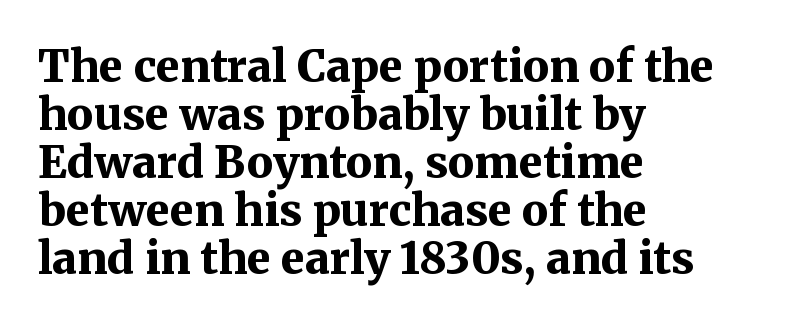
Note the varied advance widths — an 'i' is clearly narrower than an 'm'. Little horizontal feet cap the strokes, marking this as serif type. No italicization has been applied; the sample stays upright. Cramped leading. The passage is arranged the way most books set body copy — flush left.
